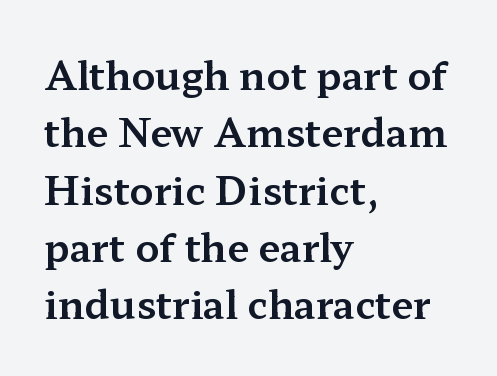
Q: Is the text italic (slanted)? A: No, it is upright.
Q: Is the typeface a serif or a sans-serif typeface? A: Serif.
Q: Is the text underlined? A: No.
Q: How is the paragraph aligned? A: Left-aligned.
Q: Is the spacing between letters normal or unusually wide? A: Normal.
Q: Is the spacing between lines tight, normal or loose? A: Normal.
Q: Width (condensed, normal, or wide)? A: Wide.
Q: Stroke contrast? A: Medium.
Q: x-height? A: Medium.
Q: Monospaced? A: No.
